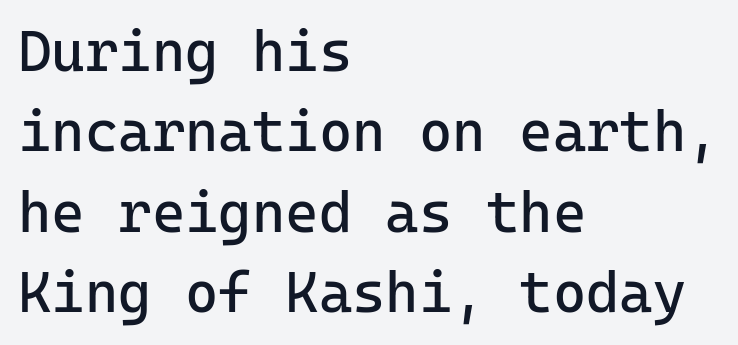
Q: Is the text bold? A: No.
Q: Is the text italic (slanted)? A: No, it is upright.
Q: Is the typeface a serif or a sans-serif typeface? A: Sans-serif.
Q: Is the text underlined? A: No.
Q: How is the paragraph aligned? A: Left-aligned.
Q: Is the spacing between letters normal or unusually wide? A: Normal.
Q: Is the spacing between lines tight, normal or loose? A: Normal.
Q: Width (condensed, normal, or wide)? A: Normal.
Q: Stroke contrast? A: Low.
Q: x-height? A: Medium.
Q: Monospaced? A: Yes.
